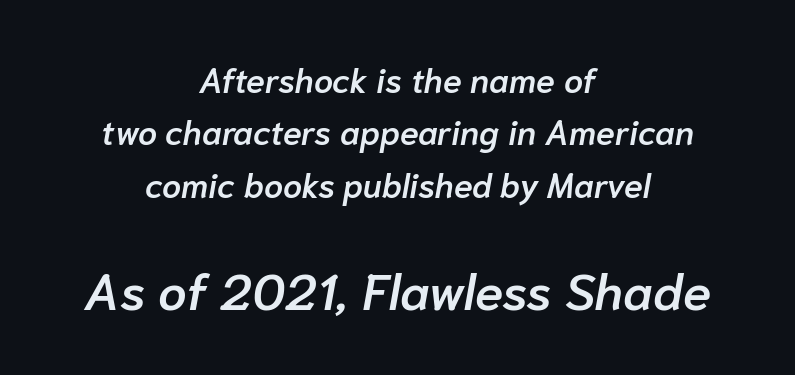
{"italic": "yes", "lean": "right", "slant_degrees": 10, "bold": "semi", "weight": "semibold", "width": "normal", "stroke_contrast": "low", "x_height": "medium", "monospaced": "no", "underline": "no", "align": "center", "line_spacing": "normal", "line_spacing_ratio": 1.54, "letter_spacing": "normal", "letter_spacing_em": 0.0, "larger_block": "second", "size_ratio": 1.5, "glyph_px": 51}
